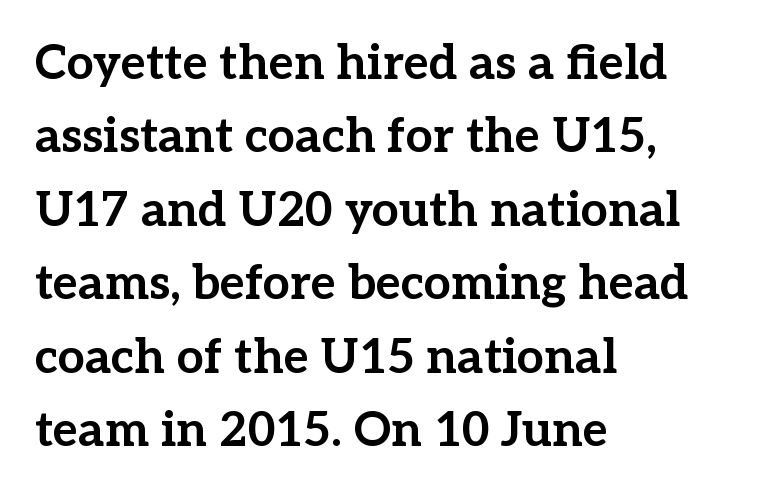
This sample uses plain, unmodified letter spacing. A clean baseline with only descenders dipping below it. Unlike italic type, these characters show no tilt at all. The setting favours the left margin, as ordinary paragraphs usually do. Serifs: yes, visible at the terminals of the letterforms. A typesetter would call this leading conventional body-copy spacing.
